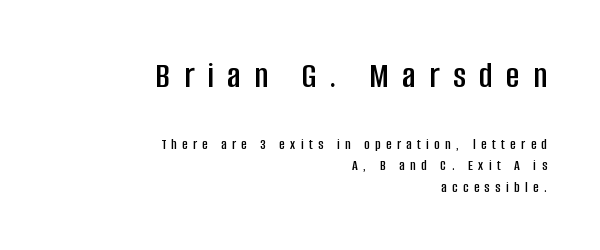
The image shows 37 px condensed sans-serif type, upright; set right-aligned, normal line spacing (1.42x), unusually wide letter spacing (+0.36 em), not underlined; the first (top) block is 2.47x larger; low stroke contrast and a large x-height.
